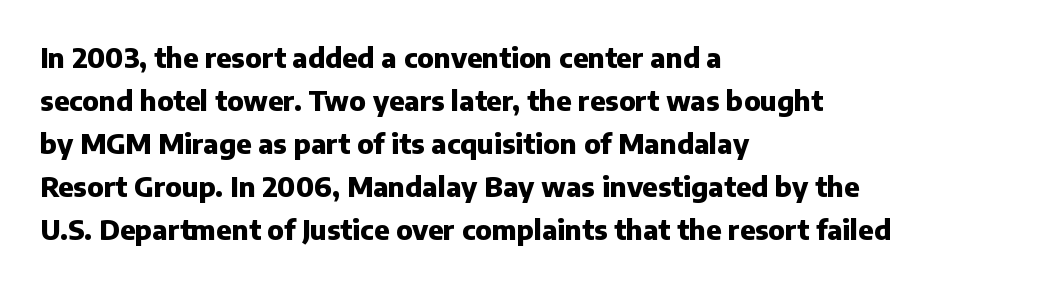
Typesetter's note: full bold, strokes at maximum text heaviness. Quick note: interline space is typical. Compared with a centered layout, this one pins lines to the left instead. Tall strokes in this sample are plumb rather than angled. The tracking reads as untouched default to a designer's eye. Has an underline been added? It has not.
